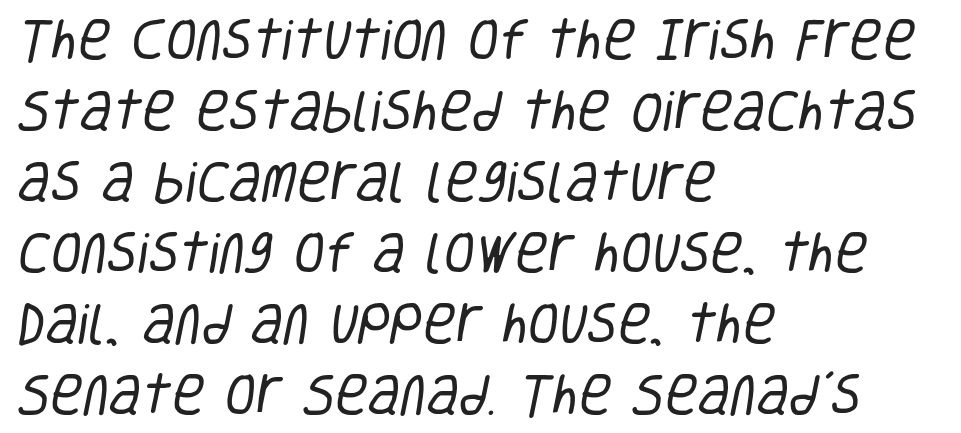
What kind of face is this? One without serifs — a sans. Is the stroke heavy? The answer is a plain regular-or-lighter. Spacing verdict: proportional, widths tailored to each character. If you drew a ruler down the left edge, every line would touch it. No extra tracking has been applied to these lines. Regular leading.
